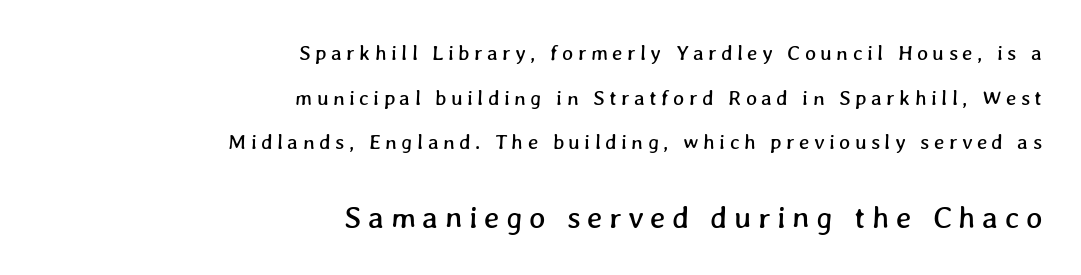
Whoever set this chose breathing room over compactness in the vertical rhythm. The strip under each line holds only bare page. Character size in the trailing block exceeds that of the leading block. You could not count columns in this text — the font is proportionally spaced. Words appear elongated and porous because spacing is wide.
